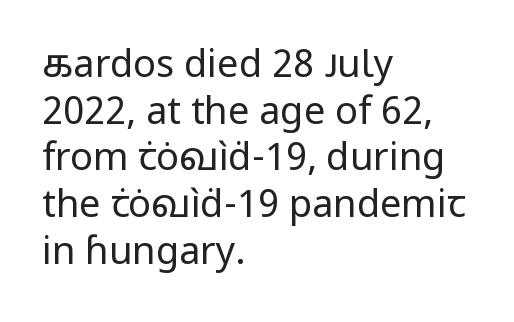
{"serif": "no", "italic": "no", "bold": "no", "weight": "regular", "width": "normal", "stroke_contrast": "low", "x_height": "medium", "monospaced": "no", "underline": "no", "align": "left", "line_spacing_ratio": 1.23, "letter_spacing": "normal", "letter_spacing_em": 0.0, "glyph_px": 38}
